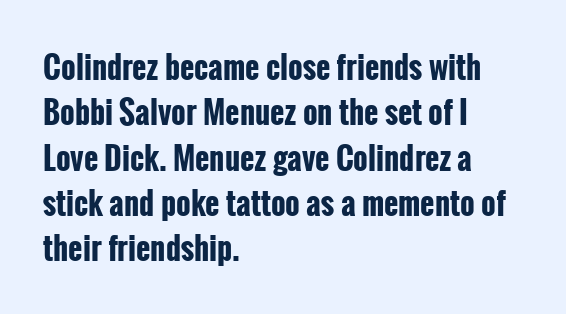
Descenders hang freely into open space. Looks like regular typesetting: each glyph gets only the width it needs. The horizontal fit of the characters is conventional and even. Leading matches the norm, producing a regular column. Is the type bold? Yes — the strokes are clearly thick and heavy. Classification — sans serif.
